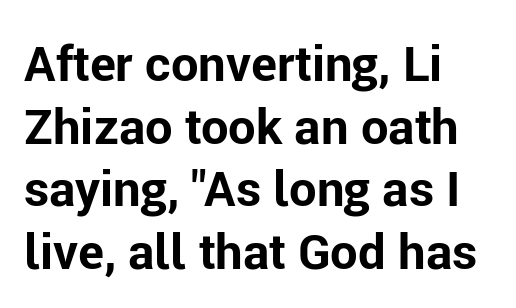
Q: Is the text bold? A: Yes.
Q: Is the text italic (slanted)? A: No, it is upright.
Q: Is the typeface a serif or a sans-serif typeface? A: Sans-serif.
Q: Is the text underlined? A: No.
Q: How is the paragraph aligned? A: Left-aligned.
Q: Is the spacing between letters normal or unusually wide? A: Normal.
Q: Is the spacing between lines tight, normal or loose? A: Normal.
Q: Width (condensed, normal, or wide)? A: Normal.
Q: Stroke contrast? A: Low.
Q: x-height? A: Medium.
Q: Monospaced? A: No.
